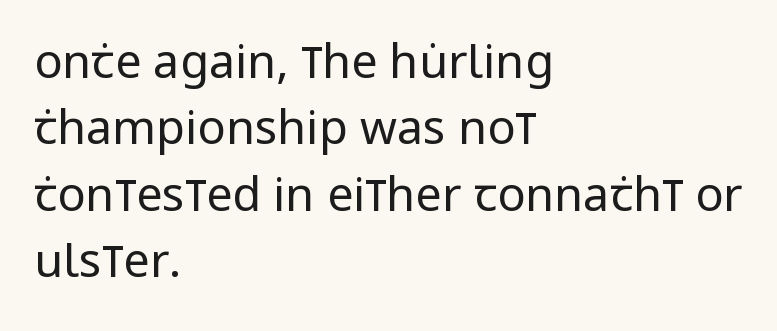
If you measured baseline to baseline, you'd find a middling distance. Looks like regular typesetting: each glyph gets only the width it needs. Unbolded letterforms with no extra heft. Each row of text sits above clean, open space. The letters carry no serifs — their stems end cleanly without finishing strokes.
